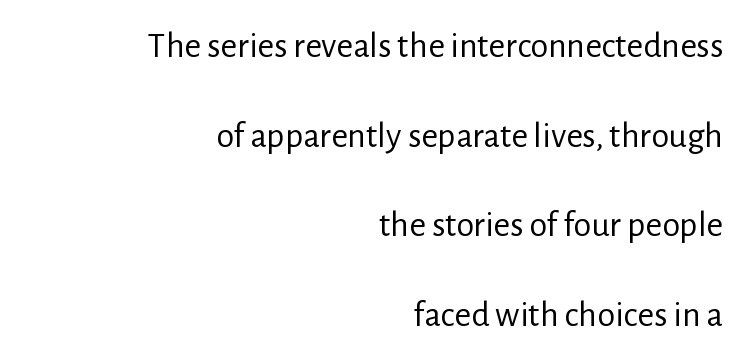
The image shows 36 px regular-weight sans-serif type, upright; set right-aligned, loose line spacing (2.49x), normal letter spacing, not underlined; low stroke contrast and a medium x-height.
